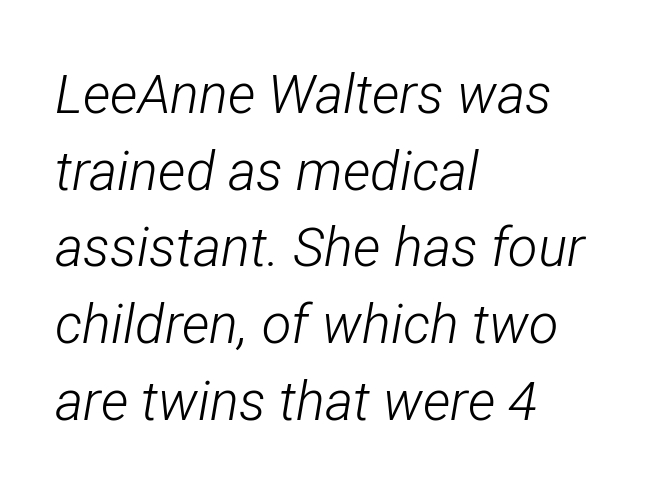
{"italic": "yes", "lean": "right", "slant_degrees": 12, "bold": "no", "weight": "light", "width": "condensed", "stroke_contrast": "low", "x_height": "medium", "monospaced": "no", "underline": "no", "align": "left", "line_spacing": "normal", "line_spacing_ratio": 1.42, "letter_spacing": "normal", "letter_spacing_em": 0.0, "glyph_px": 54}
